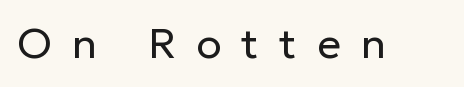
The specimen omits any rule beneath the text block's lines. Note: no serifs on the glyphs. Spacing verdict: proportional, widths tailored to each character. The letters look calm and open, with moderate or lighter stems. The tracking reads as deliberately expanded to a designer's eye. This sample uses an upright cut, with every glyph sitting square on the baseline.
